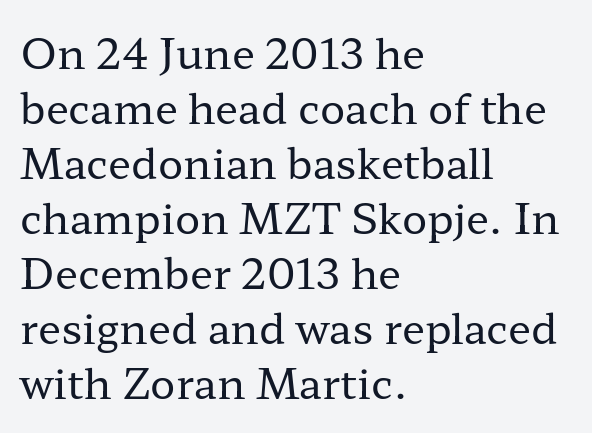
The image shows 42 px regular-weight, wide serif type, upright; set left-aligned, normal line spacing (1.31x), normal letter spacing, not underlined; low stroke contrast and a medium x-height.
